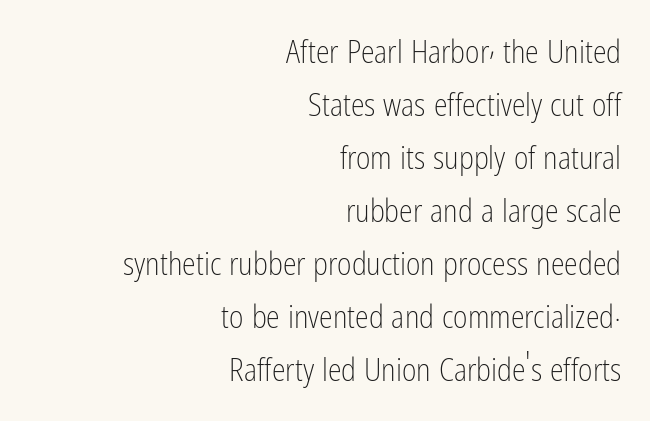
The designer went with a sans here, leaving each stem footless. Decoration check: the copy has no underline. Horizontal alignment here is rightward, an uncommon choice for prose. Stems here are at most as thick as an everyday book face. Posture: vertical. The rendering keeps characters at their native spacing.
